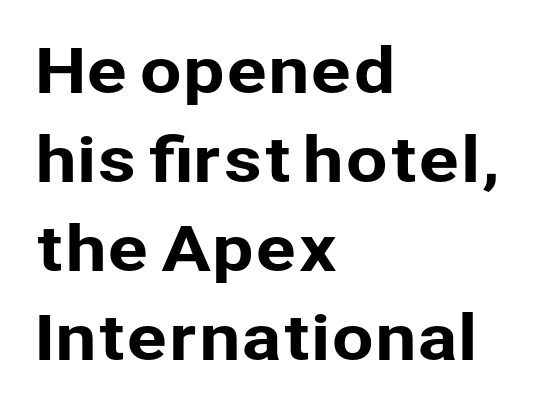
Q: Is the text italic (slanted)? A: No, it is upright.
Q: Is the typeface a serif or a sans-serif typeface? A: Sans-serif.
Q: Is the text underlined? A: No.
Q: How is the paragraph aligned? A: Left-aligned.
Q: Is the spacing between letters normal or unusually wide? A: Normal.
Q: Is the spacing between lines tight, normal or loose? A: Normal.
Q: Width (condensed, normal, or wide)? A: Normal.
Q: Stroke contrast? A: Low.
Q: x-height? A: Medium.
Q: Monospaced? A: No.
